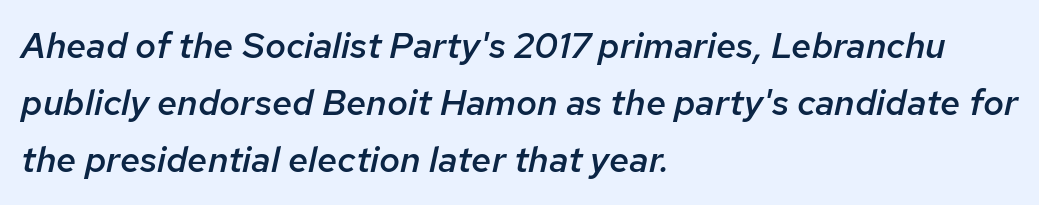
{"italic": "yes", "lean": "right", "slant_degrees": 12, "bold": "semi", "weight": "semibold", "width": "normal", "stroke_contrast": "low", "x_height": "medium", "monospaced": "no", "underline": "no", "align": "left", "line_spacing": "normal", "line_spacing_ratio": 1.59, "letter_spacing": "normal", "letter_spacing_em": 0.0, "glyph_px": 36}
